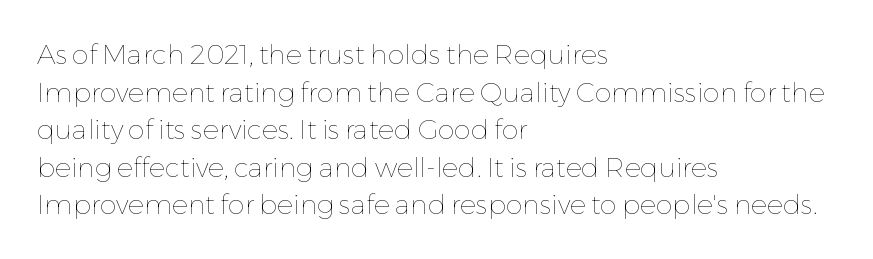
Notice how the stems are strictly vertical — no italics here. A bare baseline throughout the passage. Inter-character spacing is left at the font's built-in metrics. Vertical spacing — default. The ragged edge is on the right, which tells us the setting is flush left. The font sits on the lighter half of the weight spectrum, regular included.
